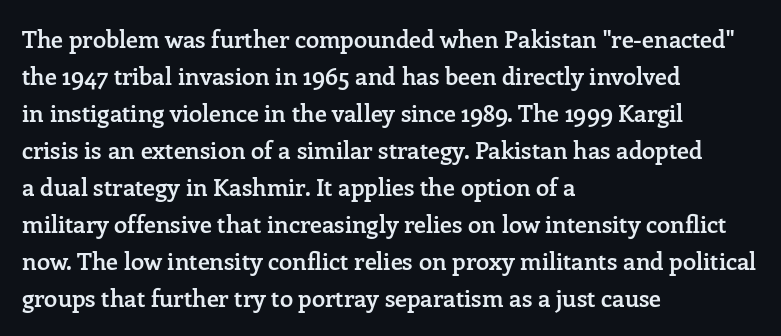
{"italic": "no", "bold": "semi", "underline": "no", "align": "left", "line_spacing": "normal", "line_spacing_ratio": 1.54, "letter_spacing": "normal", "letter_spacing_em": 0.0, "glyph_px": 24}
